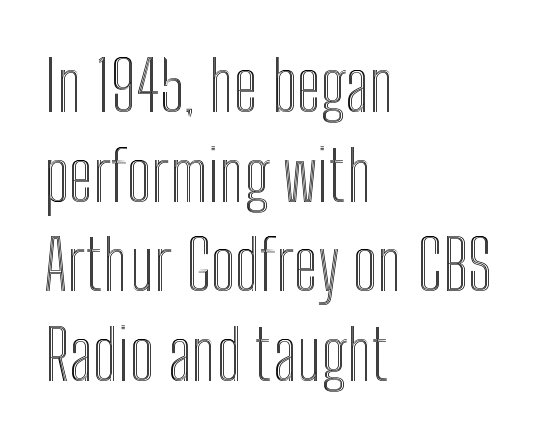
{"italic": "no", "width": "condensed", "x_height": "medium", "monospaced": "no", "underline": "no", "align": "left", "line_spacing": "normal", "line_spacing_ratio": 1.3, "letter_spacing": "normal", "letter_spacing_em": 0.0, "glyph_px": 69}
